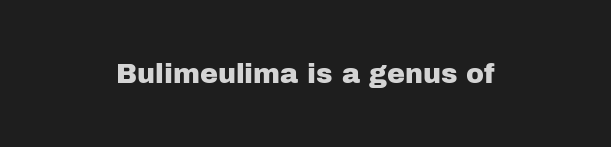
This rendering leaves character spacing at its baseline value. Has an underline been added? It has not. No italicization has been applied; the sample stays upright.
